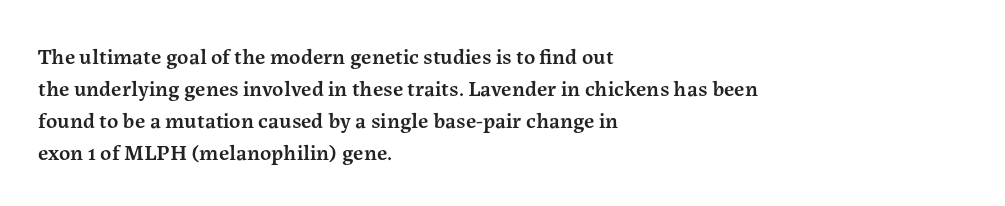
Check the space under the baseline: it is left empty. Style check: upright. The sample has been set in demibold, a notch under bold. Words appear dense and cohesive because spacing is normal. In terms of leading, this rendering sits right in the middle. Where is the straight margin? On the left.
